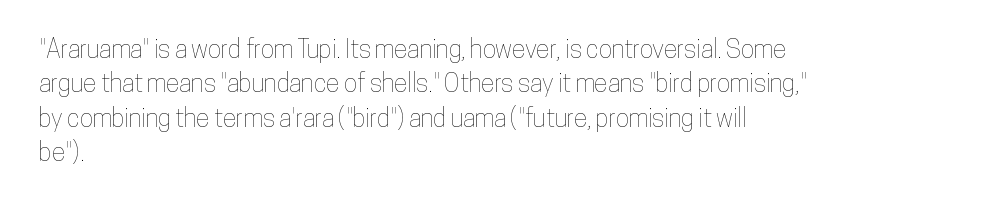
The image shows 25 px text type, upright; set left-aligned, normal line spacing (1.38x), normal letter spacing, not underlined.
